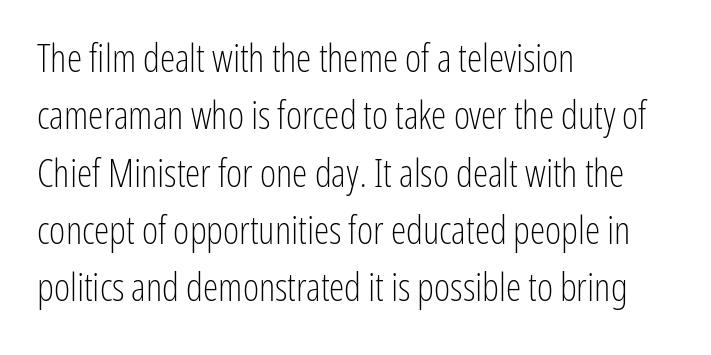
Q: Is the text bold? A: No.
Q: Is the text italic (slanted)? A: No, it is upright.
Q: Is the typeface a serif or a sans-serif typeface? A: Sans-serif.
Q: Is the text underlined? A: No.
Q: How is the paragraph aligned? A: Left-aligned.
Q: Is the spacing between letters normal or unusually wide? A: Normal.
Q: Is the spacing between lines tight, normal or loose? A: Normal.
Q: Width (condensed, normal, or wide)? A: Condensed.
Q: Stroke contrast? A: Low.
Q: x-height? A: Medium.
Q: Monospaced? A: No.
